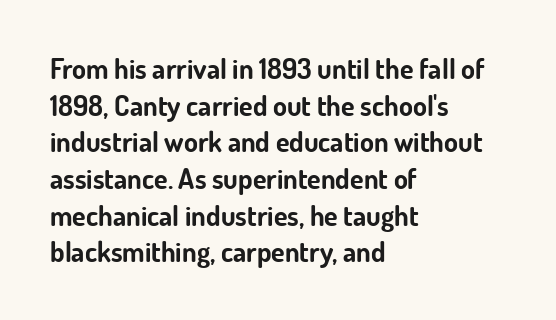
Q: Is the text bold? A: Yes.
Q: Is the text italic (slanted)? A: No, it is upright.
Q: Is the typeface a serif or a sans-serif typeface? A: Sans-serif.
Q: Is the text underlined? A: No.
Q: How is the paragraph aligned? A: Left-aligned.
Q: Is the spacing between letters normal or unusually wide? A: Normal.
Q: Is the spacing between lines tight, normal or loose? A: Normal.
Q: Width (condensed, normal, or wide)? A: Normal.
Q: Stroke contrast? A: Low.
Q: x-height? A: Small.
Q: Monospaced? A: No.
